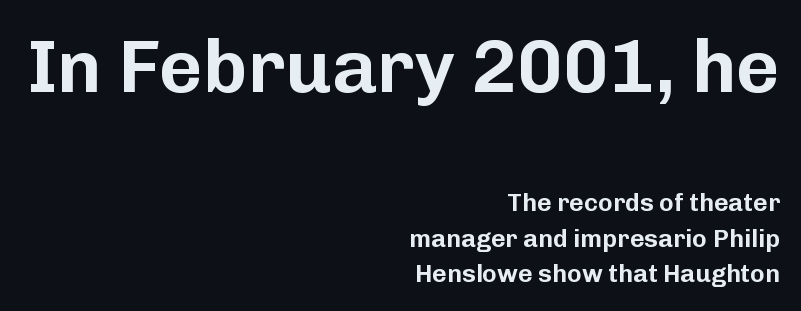
{"serif": "no", "italic": "no", "width": "normal", "stroke_contrast": "low", "x_height": "medium", "monospaced": "no", "underline": "no", "align": "right", "line_spacing": "normal", "line_spacing_ratio": 1.42, "letter_spacing": "normal", "letter_spacing_em": 0.0, "larger_block": "first", "size_ratio": 3.0, "glyph_px": 75}
